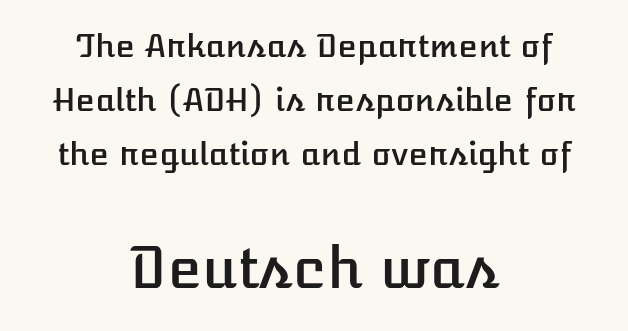
Q: Is the text italic (slanted)? A: No, it is upright.
Q: Is the text underlined? A: No.
Q: How is the paragraph aligned? A: Centered.
Q: Is the spacing between letters normal or unusually wide? A: Normal.
Q: Is the spacing between lines tight, normal or loose? A: Normal.
Q: Which block of text is set in a larger size, the first (top) or the second (bottom)? A: The second (bottom) one.
Q: Width (condensed, normal, or wide)? A: Normal.
Q: Stroke contrast? A: Low.
Q: x-height? A: Medium.
Q: Monospaced? A: No.
